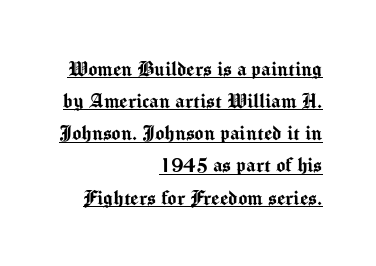
A normal amount of white space separates one row of letters from the next. Quick note: not italic, upright. Line ends are locked; line starts wander. What stands out about the letter spacing? Nothing — it is the standard amount. Honestly, the underline is the first thing you notice here.
